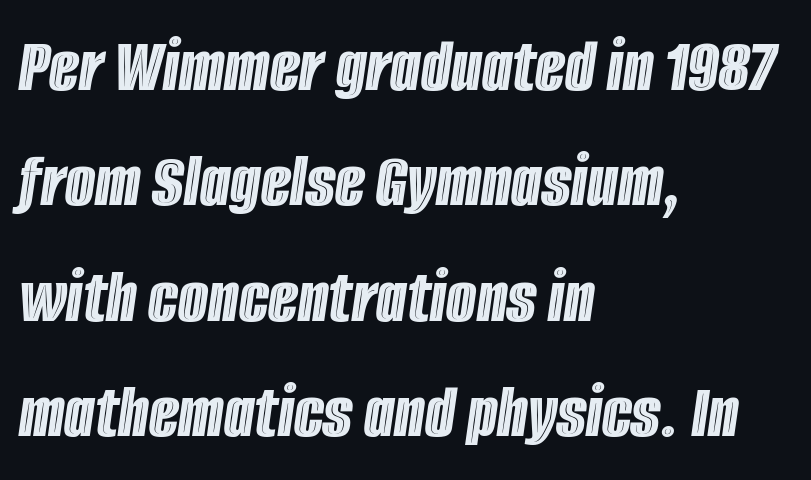
The image shows 78 px condensed type, italic (leaning right); set left-aligned, normal line spacing (1.48x), normal letter spacing, not underlined; a large x-height.
